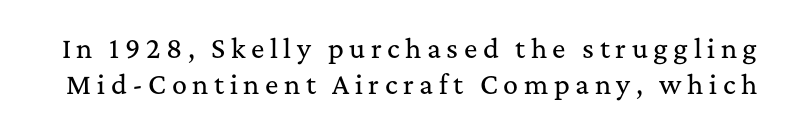
The image shows 25 px text type, upright; set normal line spacing (1.45x), unusually wide letter spacing (+0.22 em), not underlined.
